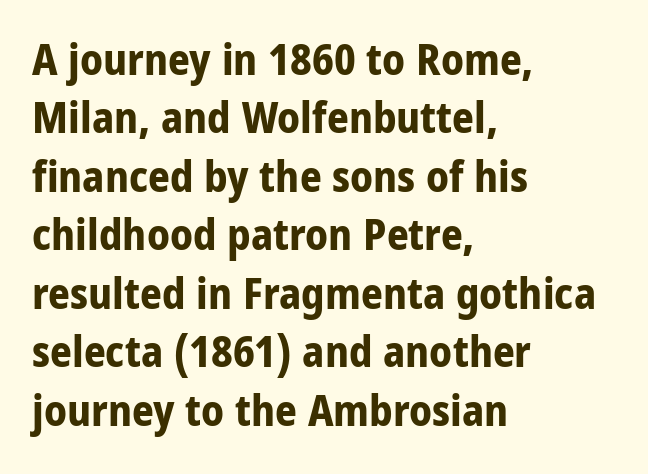
The sample has been set heavy, in full bold. In terms of letterform style, serifs are entirely absent. You can tell it's not italic because the verticals are truly vertical. The passage shown has conventional tracking throughout.
